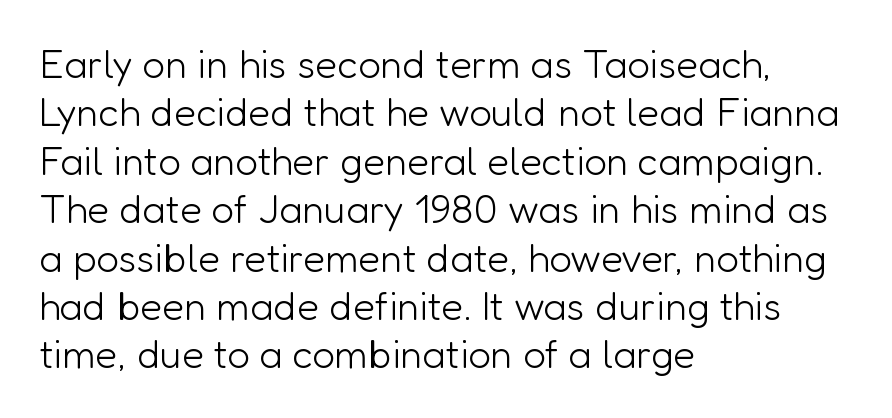
{"serif": "no", "italic": "no", "bold": "no", "weight": "light", "width": "normal", "stroke_contrast": "low", "x_height": "medium", "monospaced": "no", "underline": "no", "align": "left", "line_spacing_ratio": 1.21, "letter_spacing": "normal", "letter_spacing_em": 0.0, "glyph_px": 40}
